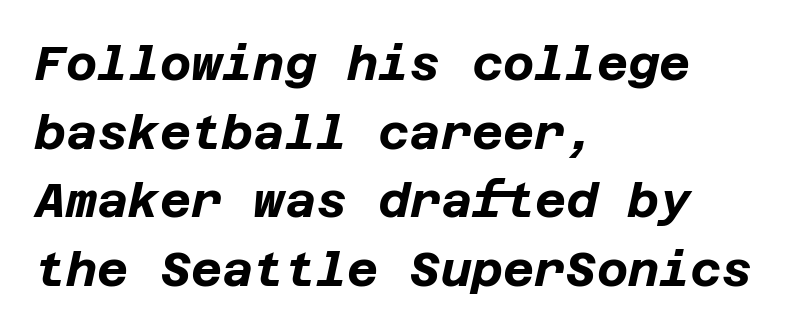
{"italic": "yes", "lean": "right", "slant_degrees": 12, "bold": "yes", "weight": "bold", "width": "normal", "stroke_contrast": "low", "x_height": "large", "underline": "no", "align": "left", "line_spacing": "normal", "line_spacing_ratio": 1.43, "letter_spacing": "normal", "letter_spacing_em": 0.0, "glyph_px": 48}
